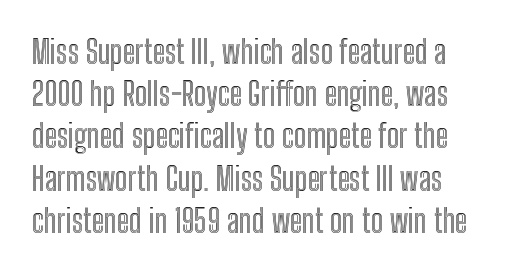
Short note: letters normally spaced. The foot of each line stays bare and open. Is this a fixed-width face? No — the glyphs have proportional, varying widths. Italic? Not at all — the glyphs are vertical. Baseline-to-baseline distance is the conventional proportion of letter height.
